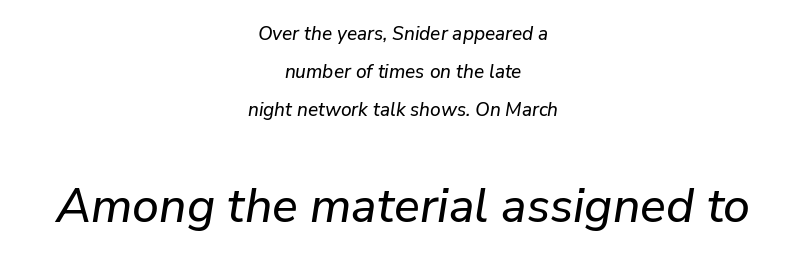
{"italic": "yes", "lean": "right", "slant_degrees": 9, "width": "normal", "stroke_contrast": "low", "x_height": "medium", "monospaced": "no", "underline": "no", "align": "center", "line_spacing": "loose", "line_spacing_ratio": 2.01, "letter_spacing": "normal", "letter_spacing_em": 0.0, "larger_block": "second", "size_ratio": 2.53, "glyph_px": 48}
